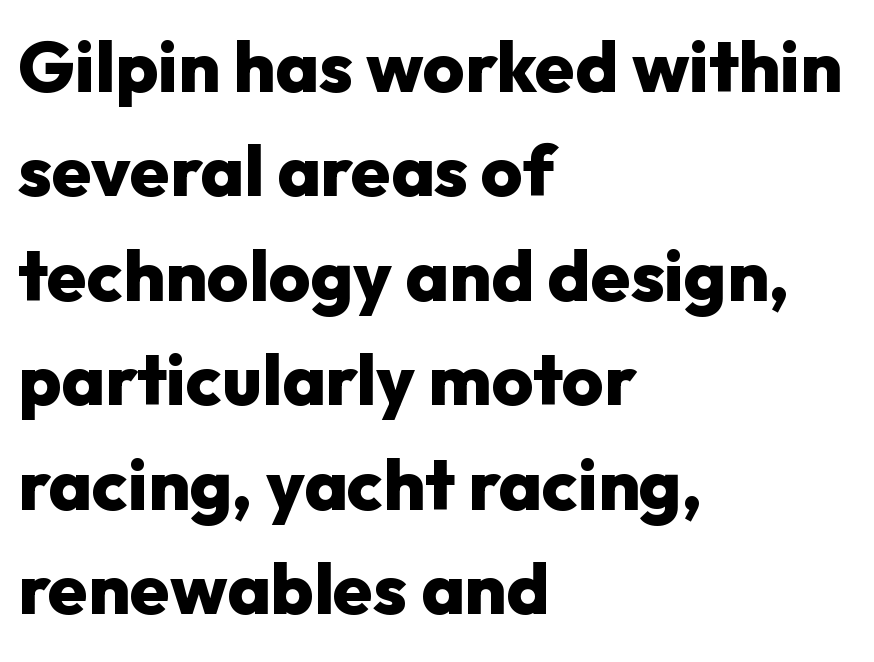
The paragraph shown leans on its left margin. Posture: straight, roman, zero tilt. A typesetter would call this leading conventional body-copy spacing. Font category for this specimen: sans-serif.
